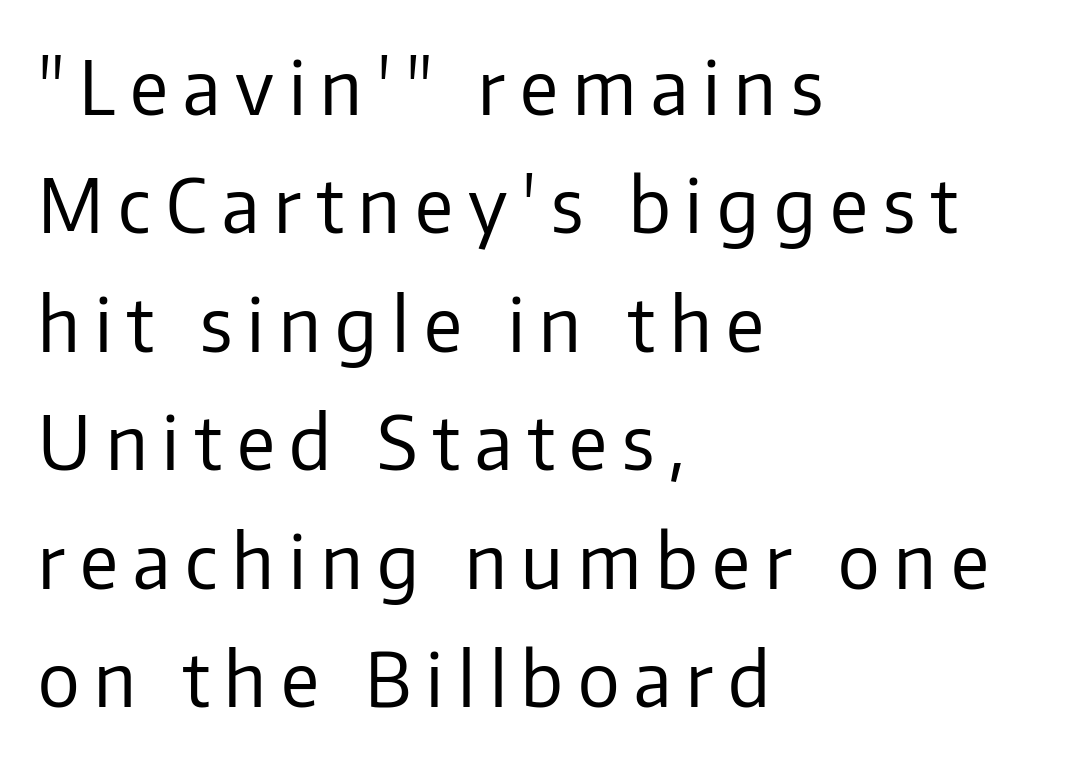
The image shows 74 px regular-weight sans-serif type, upright; set left-aligned, normal line spacing (1.6x), unusually wide letter spacing (+0.2 em), not underlined; low stroke contrast and a medium x-height.
